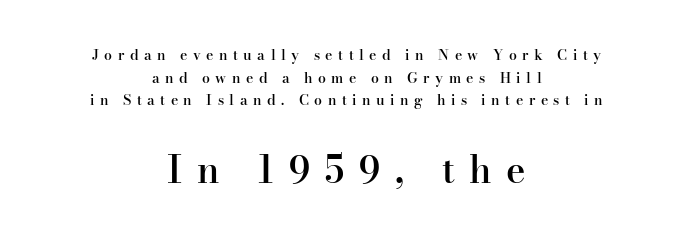
Q: Is the text bold? A: Semi-bold.
Q: Is the text italic (slanted)? A: No, it is upright.
Q: Is the typeface a serif or a sans-serif typeface? A: Serif.
Q: Is the text underlined? A: No.
Q: How is the paragraph aligned? A: Centered.
Q: Is the spacing between letters normal or unusually wide? A: Unusually wide.
Q: Is the spacing between lines tight, normal or loose? A: Normal.
Q: Which block of text is set in a larger size, the first (top) or the second (bottom)? A: The second (bottom) one.
Q: Width (condensed, normal, or wide)? A: Normal.
Q: Stroke contrast? A: High.
Q: x-height? A: Small.
Q: Monospaced? A: No.
